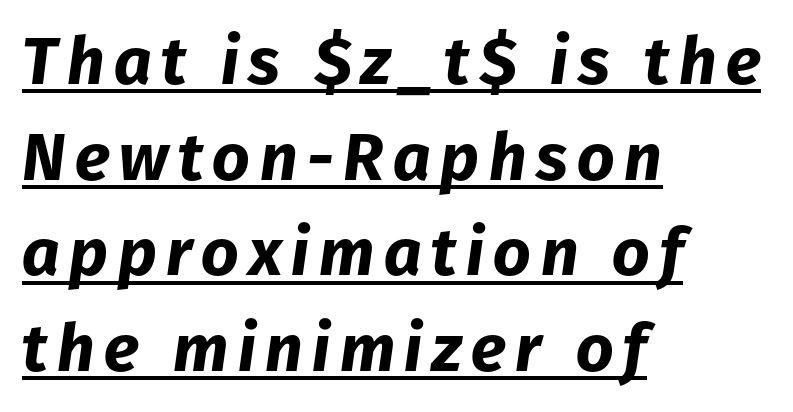
The image shows 66 px bold type, italic (leaning right); set left-aligned, normal line spacing (1.45x), underlined; low stroke contrast and a medium x-height.
